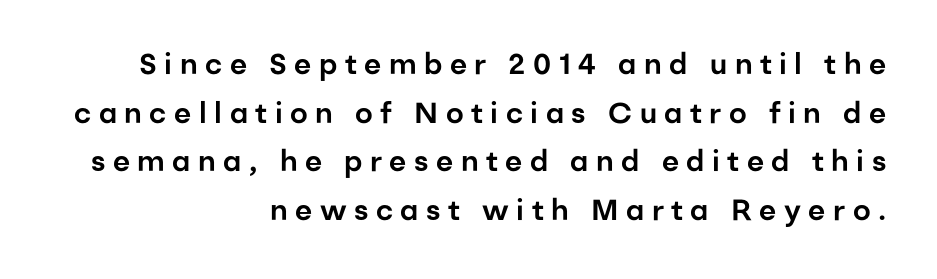
Q: Is the text italic (slanted)? A: No, it is upright.
Q: Is the typeface a serif or a sans-serif typeface? A: Sans-serif.
Q: Is the text underlined? A: No.
Q: How is the paragraph aligned? A: Right-aligned.
Q: Is the spacing between letters normal or unusually wide? A: Unusually wide.
Q: Is the spacing between lines tight, normal or loose? A: Normal.
Q: Width (condensed, normal, or wide)? A: Normal.
Q: Stroke contrast? A: Low.
Q: x-height? A: Medium.
Q: Monospaced? A: No.
